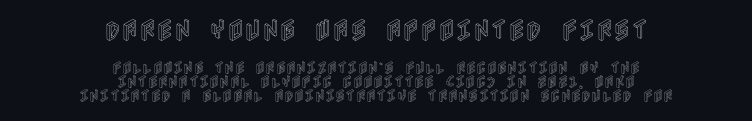
The composition opens big and finishes small. Inter-character spacing is left at the font's built-in metrics. No word sits above an underline. Notice how the passage keeps no hard edge, just a central spine. The lettering holds an erect, upright posture throughout.
